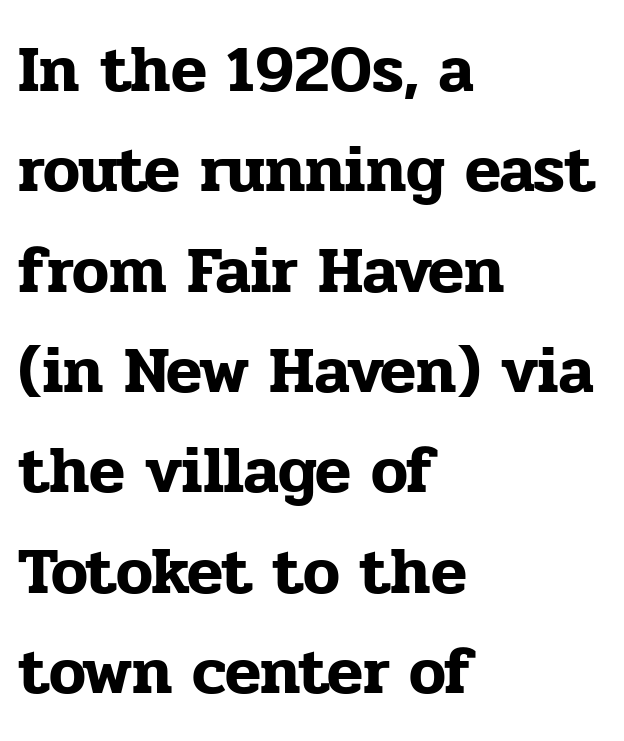
Q: Is the text italic (slanted)? A: No, it is upright.
Q: Is the typeface a serif or a sans-serif typeface? A: Serif.
Q: Is the text underlined? A: No.
Q: How is the paragraph aligned? A: Left-aligned.
Q: Is the spacing between letters normal or unusually wide? A: Normal.
Q: Is the spacing between lines tight, normal or loose? A: Normal.
Q: Width (condensed, normal, or wide)? A: Normal.
Q: Stroke contrast? A: Low.
Q: x-height? A: Medium.
Q: Monospaced? A: No.
